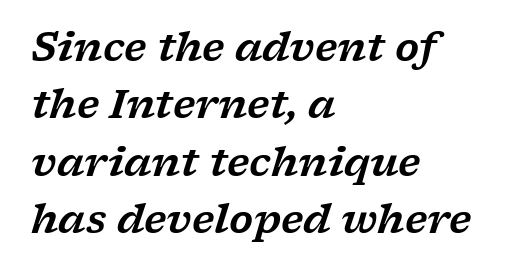
{"serif": "yes", "italic": "yes", "lean": "right", "slant_degrees": 17, "width": "wide", "stroke_contrast": "low", "x_height": "medium", "monospaced": "no", "underline": "no", "align": "left", "line_spacing": "normal", "line_spacing_ratio": 1.47, "letter_spacing": "normal", "letter_spacing_em": 0.0, "glyph_px": 39}
